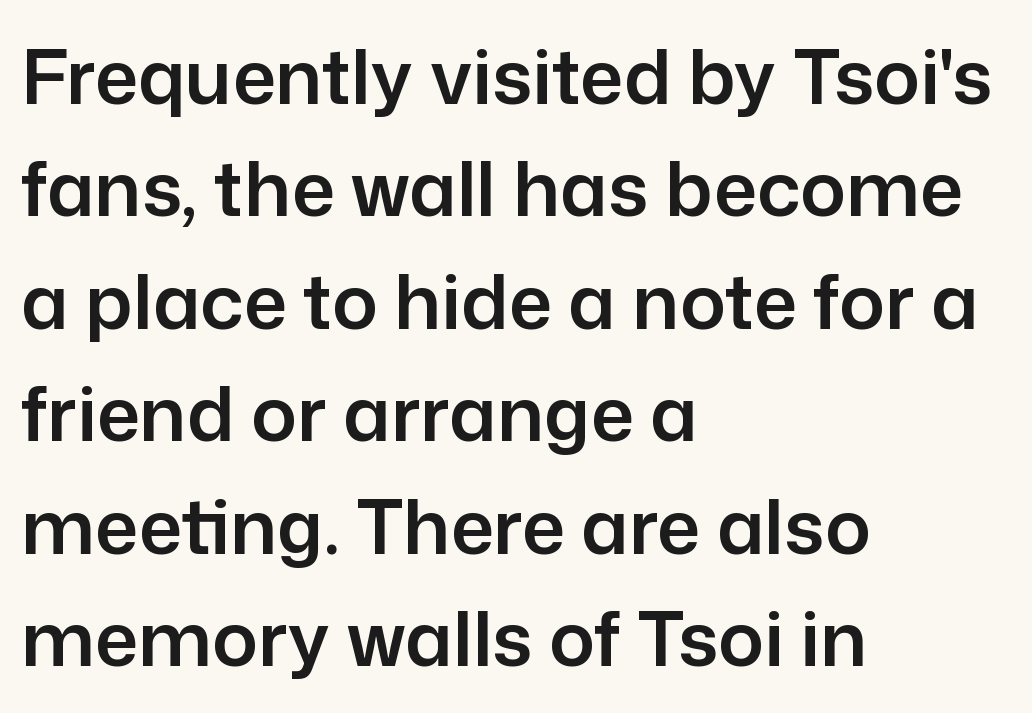
Short and long lines alike share a common starting point at left. Honestly, there is no underline to notice here at all. Quick note: not italic, upright. Character widths vary here, with narrow letters taking less room than wide ones. Students, note that the glyphs here touch the page at normal intervals. Classification — sans serif.
